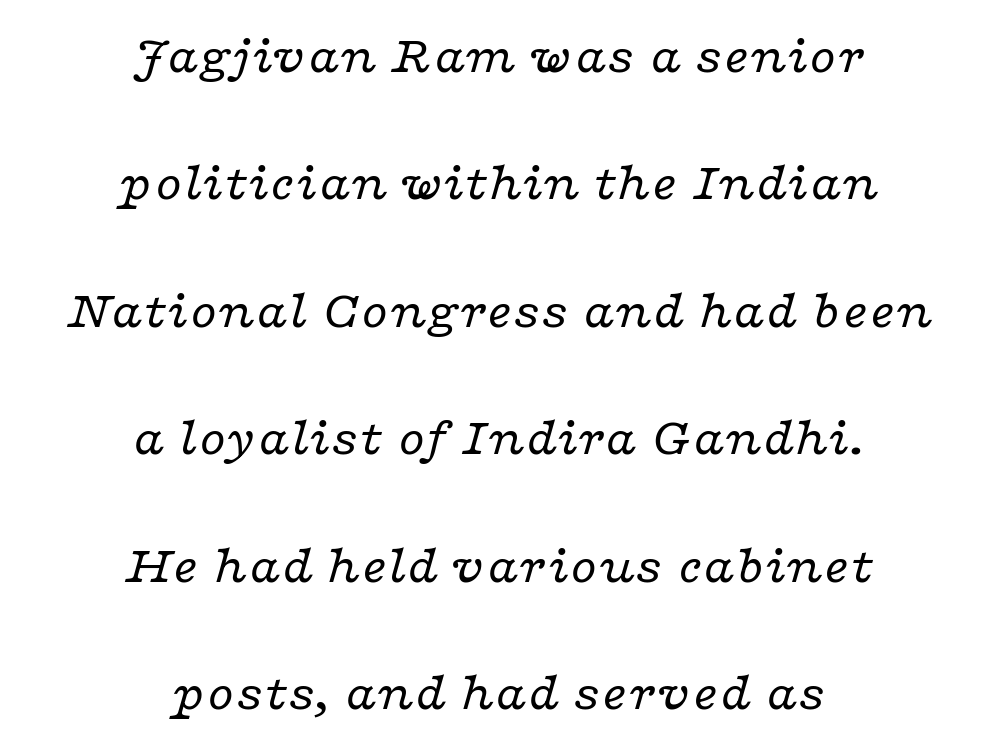
Standard letterfit; no display-style spreading of the glyphs. Bold? No — there's no thickening of the strokes. The foot of each line stays bare and open. Every row of glyphs is offset so its center matches the block's center. This block would shrink considerably if given ordinary leading; it's expanded now. Compared with ordinary roman type, these characters are visibly tilted.
